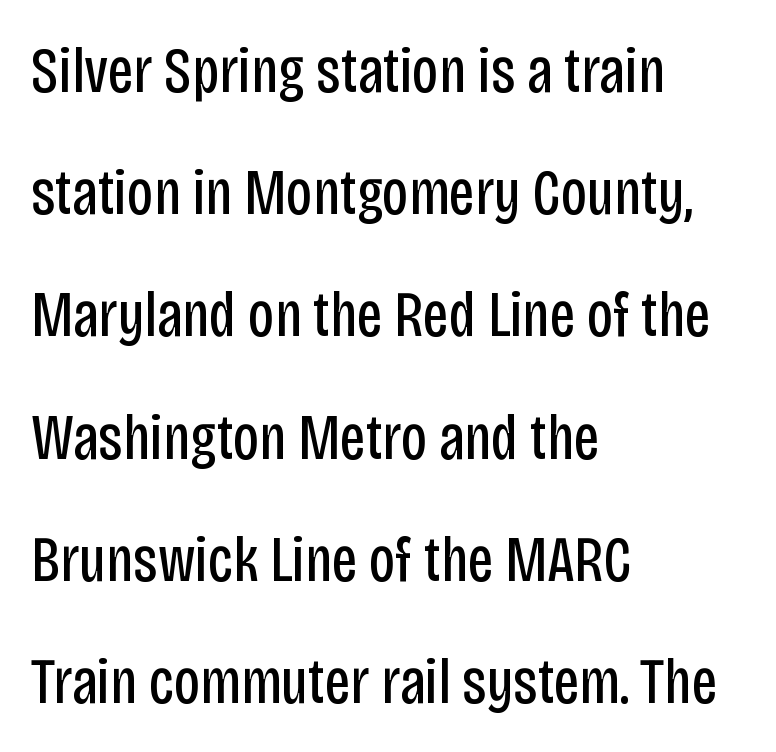
Q: Is the text bold? A: No.
Q: Is the text italic (slanted)? A: No, it is upright.
Q: Is the typeface a serif or a sans-serif typeface? A: Sans-serif.
Q: Is the text underlined? A: No.
Q: How is the paragraph aligned? A: Left-aligned.
Q: Is the spacing between letters normal or unusually wide? A: Normal.
Q: Width (condensed, normal, or wide)? A: Condensed.
Q: Stroke contrast? A: Low.
Q: x-height? A: Large.
Q: Monospaced? A: No.
